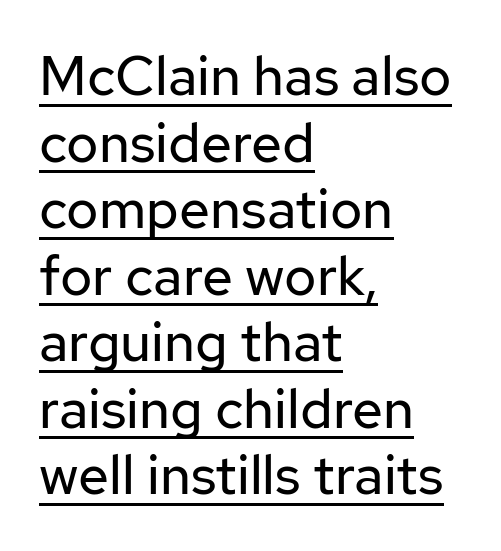
Q: Is the text bold? A: No.
Q: Is the text italic (slanted)? A: No, it is upright.
Q: Is the typeface a serif or a sans-serif typeface? A: Sans-serif.
Q: Is the text underlined? A: Yes.
Q: How is the paragraph aligned? A: Left-aligned.
Q: Is the spacing between letters normal or unusually wide? A: Normal.
Q: Width (condensed, normal, or wide)? A: Normal.
Q: Stroke contrast? A: Low.
Q: x-height? A: Medium.
Q: Monospaced? A: No.
